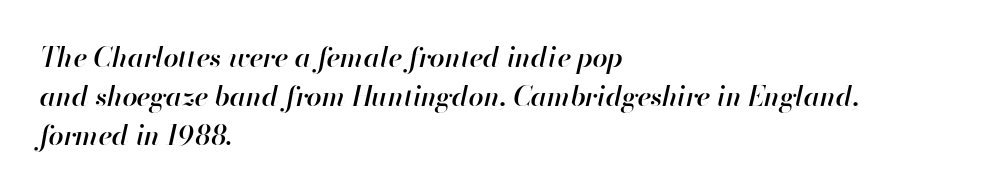
The image shows 27 px text type, italic (leaning right); set left-aligned, normal line spacing (1.44x), normal letter spacing, not underlined.
